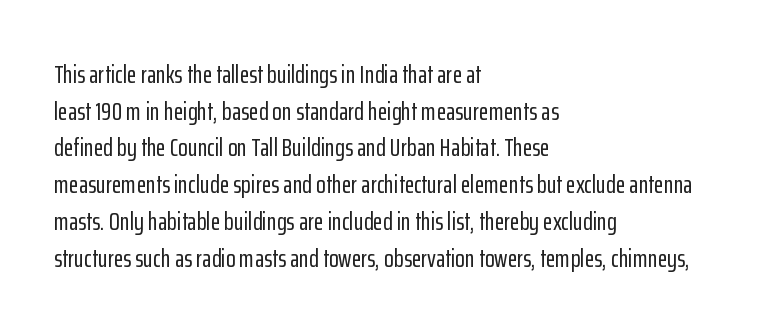
Q: Is the text italic (slanted)? A: No, it is upright.
Q: Is the text underlined? A: No.
Q: How is the paragraph aligned? A: Left-aligned.
Q: Is the spacing between letters normal or unusually wide? A: Normal.
Q: Is the spacing between lines tight, normal or loose? A: Normal.
